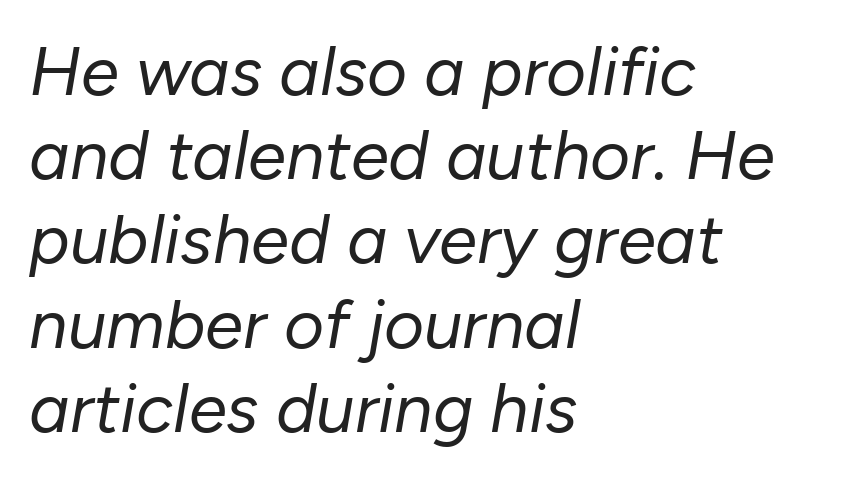
The lines in this sample share a left origin and differ only in where they stop. Stems and bowls with no extra thickness — not bold. No word sits above an underline. Tall strokes in this sample are angled rather than plumb. Inter-character spacing is left at the font's built-in metrics.
